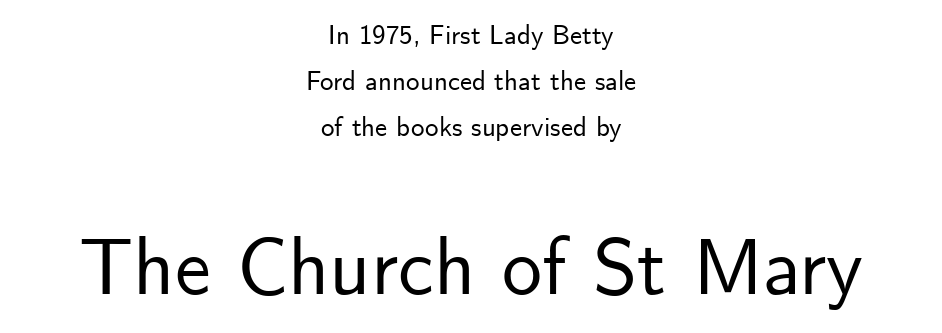
The image shows 80 px sans-serif type, upright; set centered, line spacing 1.71x, normal letter spacing, not underlined; the second (bottom) block is 2.96x larger; low stroke contrast and a small x-height.
